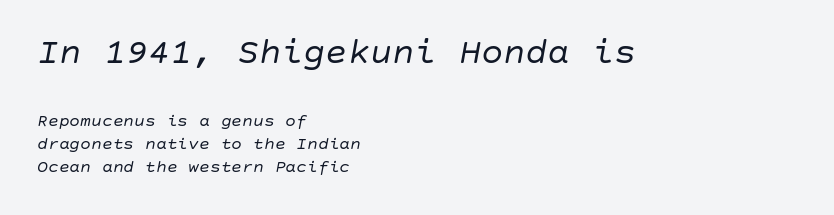
Q: Is the text bold? A: No.
Q: Is the text italic (slanted)? A: Yes, it leans right by about 10 degrees.
Q: Is the text underlined? A: No.
Q: How is the paragraph aligned? A: Left-aligned.
Q: Is the spacing between letters normal or unusually wide? A: Normal.
Q: Is the spacing between lines tight, normal or loose? A: Normal.
Q: Which block of text is set in a larger size, the first (top) or the second (bottom)? A: The first (top) one.
Q: Width (condensed, normal, or wide)? A: Normal.
Q: Stroke contrast? A: Low.
Q: x-height? A: Large.
